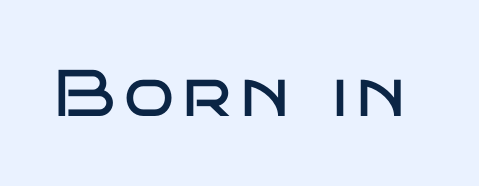
The image shows 66 px regular-weight, wide sans-serif type, upright; set not underlined; low stroke contrast and a large x-height.
